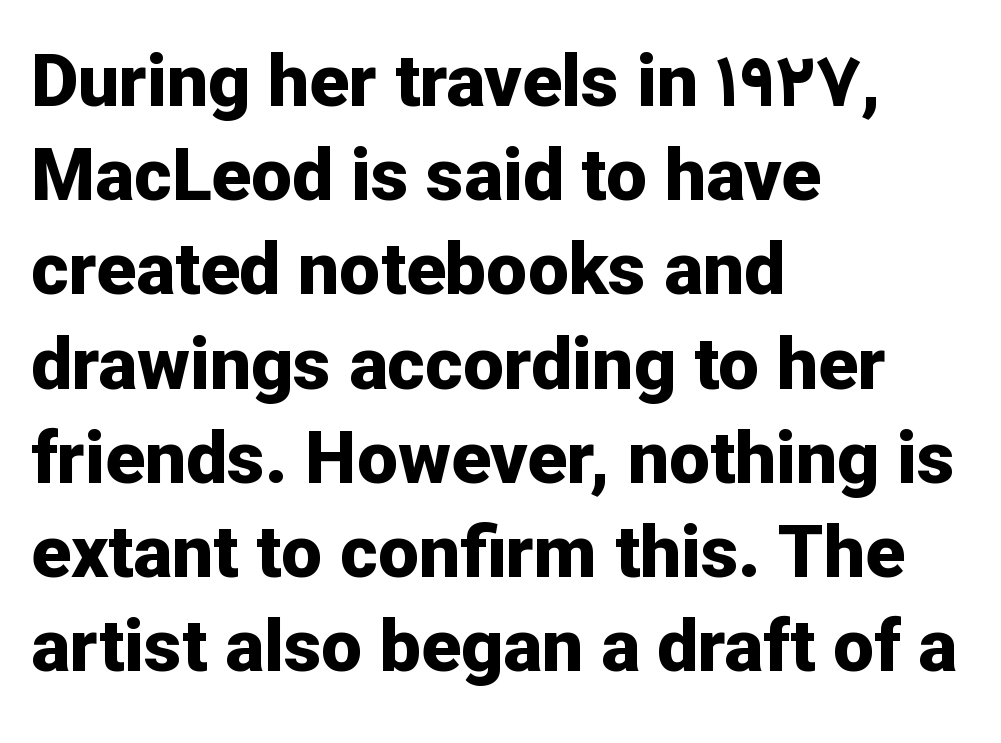
The image shows 73 px bold sans-serif type, upright; set left-aligned, normal line spacing (1.29x), normal letter spacing, not underlined; low stroke contrast and a medium x-height.
